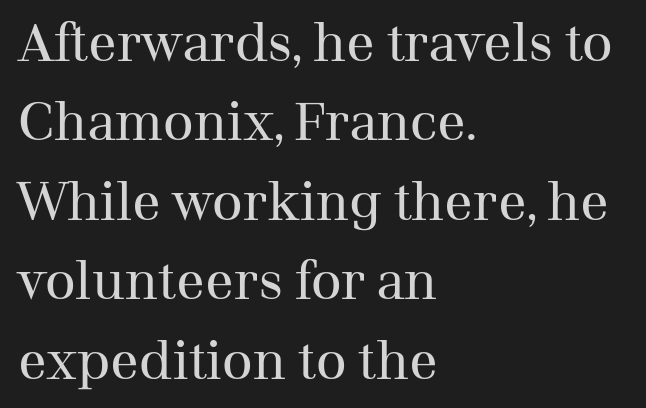
The image shows 53 px regular-weight serif type, upright; set left-aligned, normal line spacing (1.5x), normal letter spacing, not underlined; medium stroke contrast and a medium x-height.
